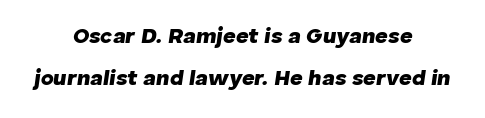
The image shows 22 px bold type, italic (leaning right); set centered, loose line spacing (1.91x), normal letter spacing, not underlined.
